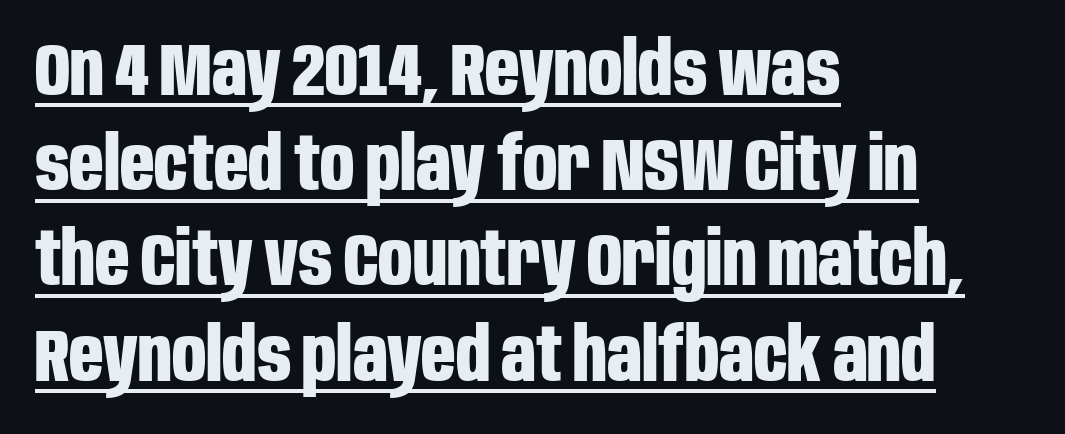
{"serif": "no", "italic": "no", "bold": "yes", "weight": "bold", "width": "condensed", "stroke_contrast": "low", "x_height": "large", "monospaced": "no", "underline": "yes", "align": "left", "line_spacing": "normal", "line_spacing_ratio": 1.27, "letter_spacing": "normal", "letter_spacing_em": 0.0, "glyph_px": 75}
